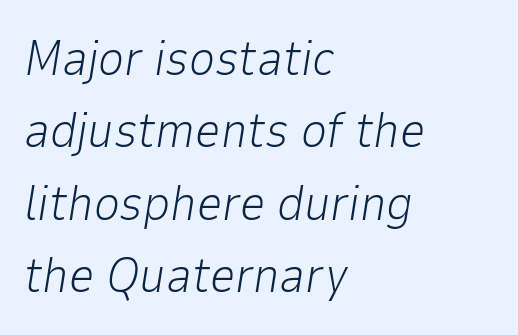
The image shows 50 px light type, italic (leaning right); set left-aligned, normal line spacing (1.45x), normal letter spacing, not underlined; low stroke contrast and a medium x-height.
